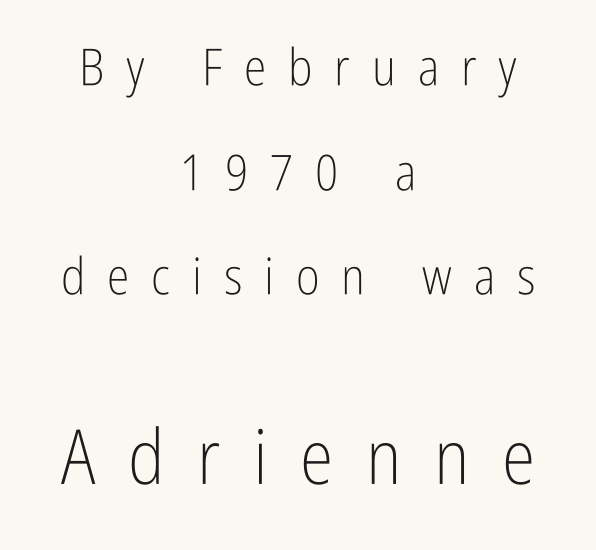
The image shows 76 px light, condensed sans-serif type, upright; set centered, loose line spacing (2.05x), unusually wide letter spacing (+0.43 em), not underlined; the second (bottom) block is 1.49x larger; low stroke contrast and a medium x-height.
